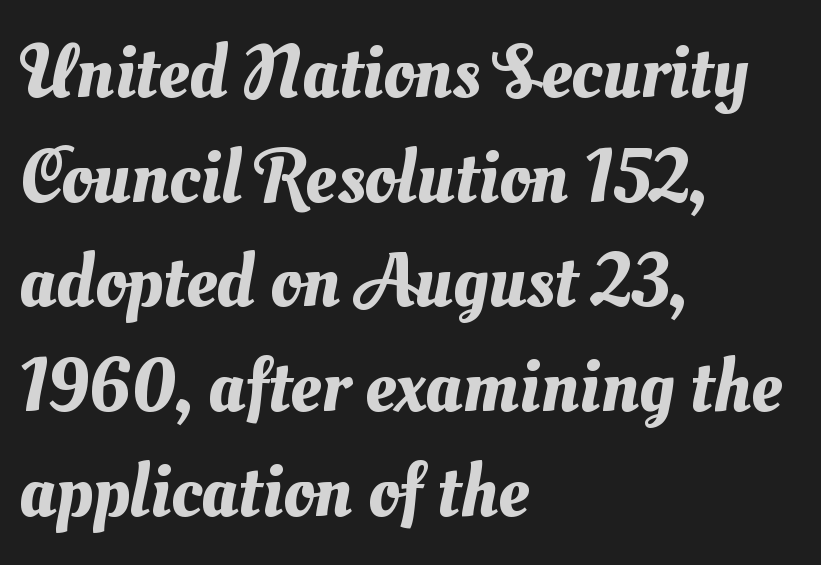
In terms of leading, this rendering sits right in the middle. Honestly, the letter spacing is just normal — you wouldn't notice it. Alignment: flush left. Anything drawn beneath the words? Only blank space. Think of a printed novel: that variable character pitch is what you see here.
